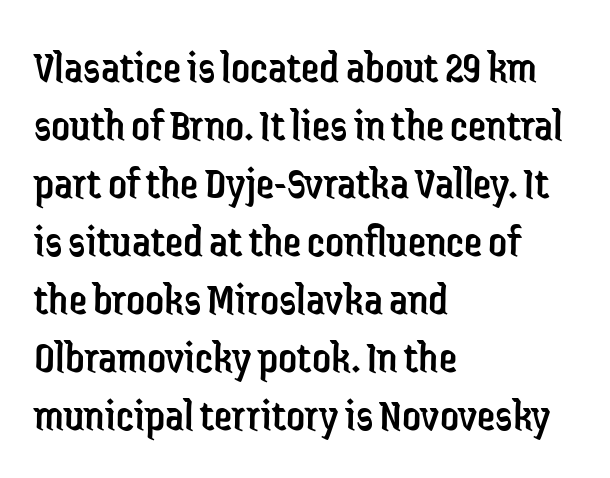
The line-height multiplier appears to be the usual default. Tall strokes in this sample are plumb rather than angled. A bare baseline throughout the passage. Nothing heavy about these letters — not bold at all. This rendering uses left alignment, leaving the right contour irregular.
